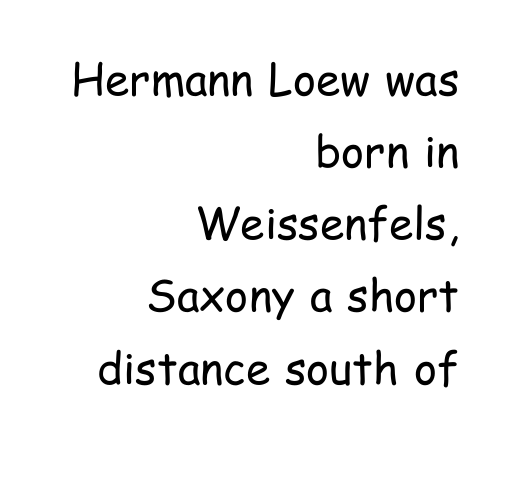
Type style note: lacks serifs. Does the leading feel generous? No, just average. Line endings align vertically; line beginnings do not. The rendering uses natural spacing where letterforms have individual widths. The passage shown has conventional tracking throughout.
